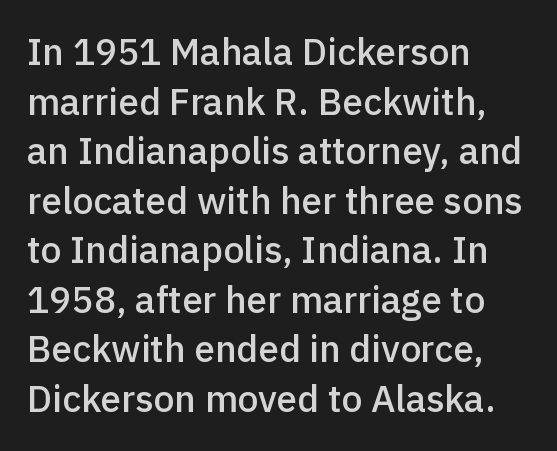
{"serif": "no", "italic": "no", "bold": "semi", "weight": "semibold", "width": "normal", "x_height": "medium", "monospaced": "no", "underline": "no", "align": "left", "line_spacing": "normal", "line_spacing_ratio": 1.34, "letter_spacing": "normal", "letter_spacing_em": 0.0, "glyph_px": 37}
